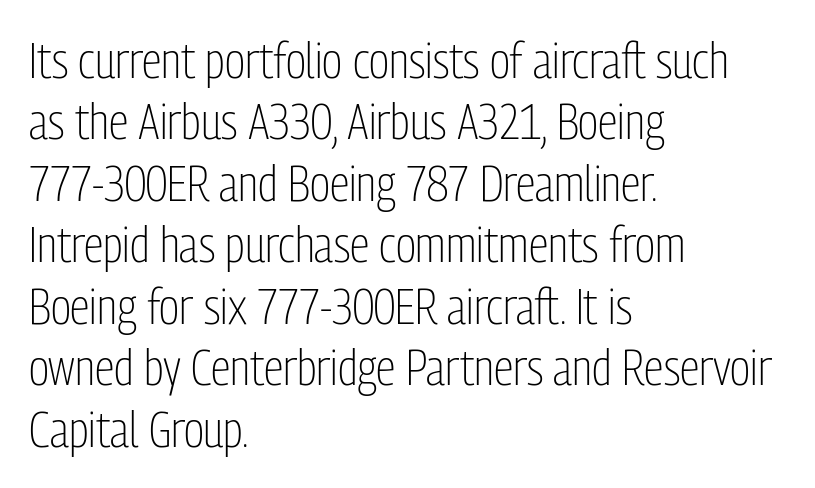
No feet cap the strokes, marking this as sans-serif type. The rag falls on the right side of this text block. The face used here is proportionally spaced, like ordinary book or web type. Italic: no, the glyphs are upright roman. Think standard paragraph weight, or any step lighter than that. Here the glyphs are tracked normally, forming tight word shapes.
